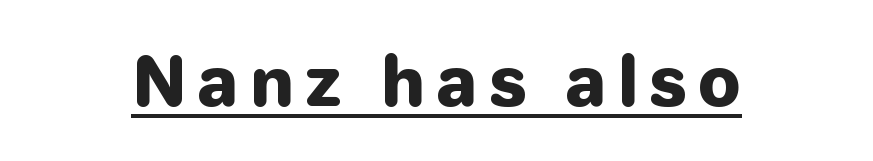
The image shows 67 px heavy sans-serif type, upright; set underlined; low stroke contrast and a medium x-height.
